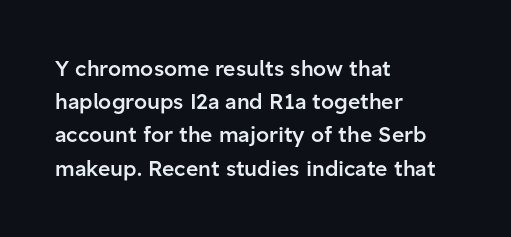
A typesetter would call this zero additional tracking. The foot of each line stays bare and open. Whoever set this chose a conventional vertical rhythm. Short and long lines alike share a common starting point at left. Stems and bowls a touch heavier than normal — semibold. The lettering stays uniformly vertical, giving the passage a roman look.
